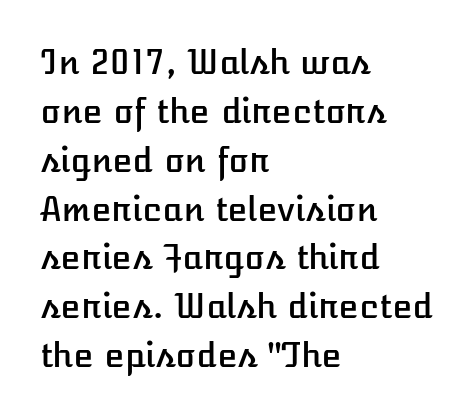
Regular leading. Ordinary non-slanted type is in use. The setting favours the left margin, as ordinary paragraphs usually do. Looks like regular typesetting: each glyph gets only the width it needs. The words here are not underlined.
